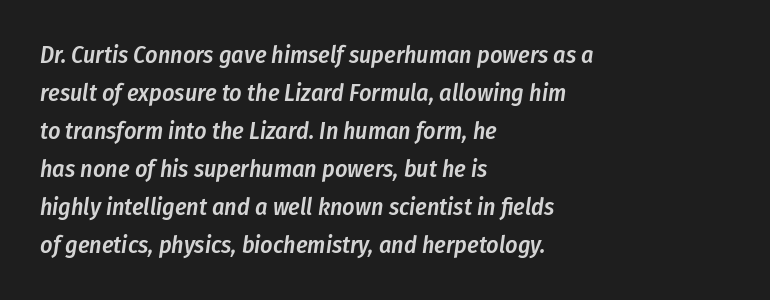
{"italic": "yes", "lean": "right", "slant_degrees": 8, "bold": "semi", "underline": "no", "align": "left", "line_spacing": "normal", "line_spacing_ratio": 1.58, "letter_spacing": "normal", "letter_spacing_em": 0.0, "glyph_px": 24}
